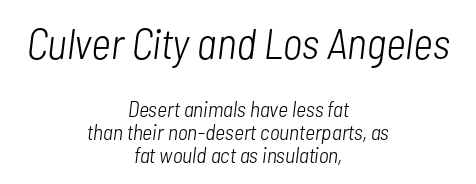
Character size in the leading block exceeds that of the trailing block. Characters are canted at an angle relative to the baseline's perpendicular. Descenders hang freely into open space. Regarding leading, the lines here are crowded together.
